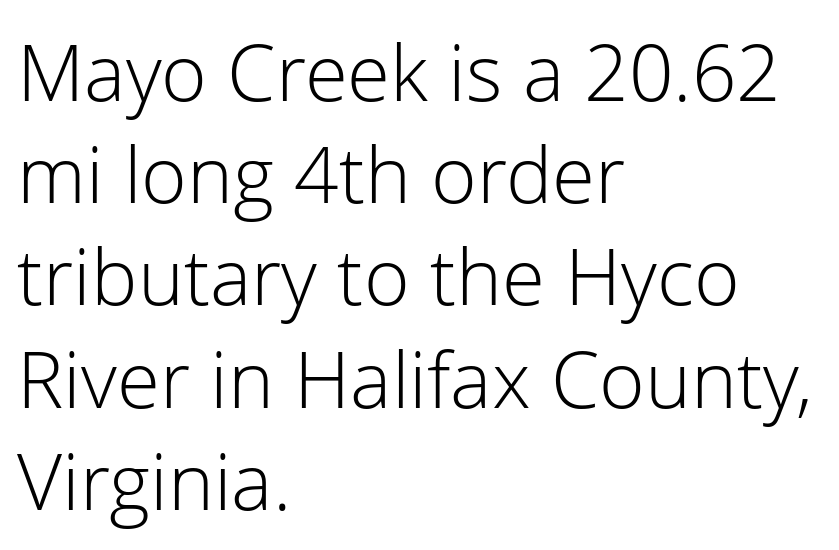
Type without underlining. Caption: multi-line text, flush left, ragged right. In terms of letterform style, serifs are entirely absent. What stands out about the letter spacing? Nothing — it is the standard amount. Weight: not bold — regular or lighter.
